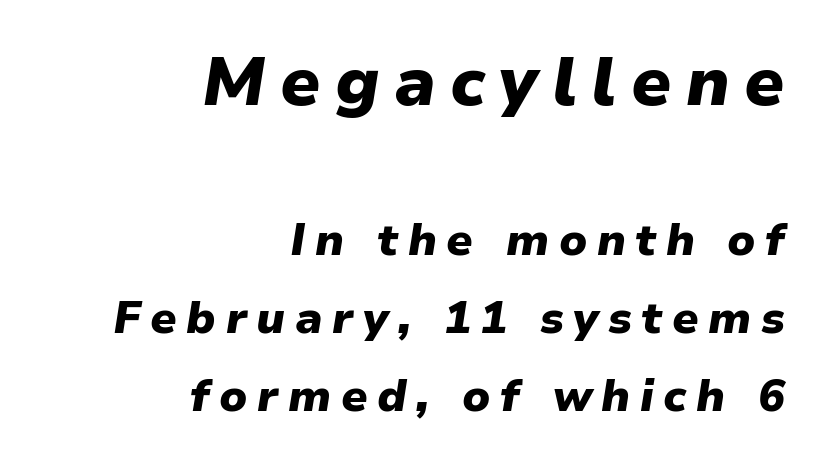
{"italic": "yes", "lean": "right", "slant_degrees": 9, "bold": "yes", "weight": "heavy", "width": "normal", "stroke_contrast": "low", "x_height": "medium", "monospaced": "no", "underline": "no", "align": "right", "line_spacing_ratio": 1.74, "letter_spacing": "wide", "letter_spacing_em": 0.21, "larger_block": "first", "size_ratio": 1.51, "glyph_px": 68}
